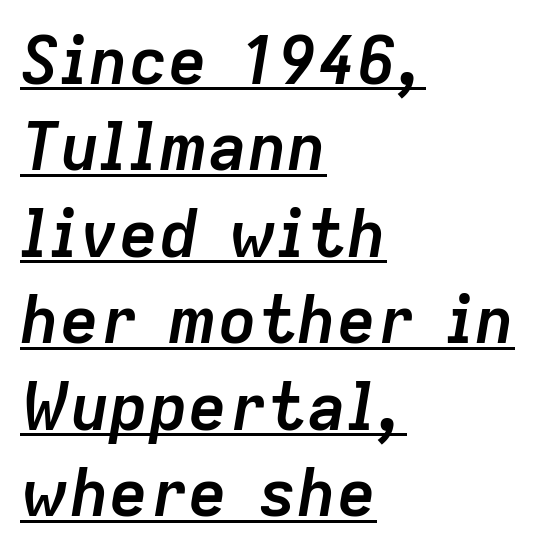
The image shows 66 px semibold type, italic (leaning right); set left-aligned, normal line spacing (1.31x), normal letter spacing, underlined; low stroke contrast and a medium x-height.
